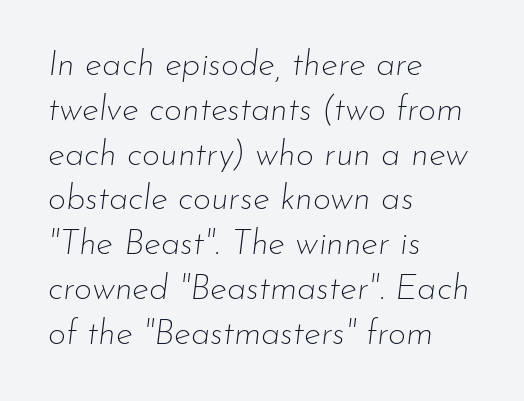
The image shows 35 px thin type, italic (leaning right); set left-aligned, normal line spacing (1.28x), normal letter spacing, not underlined; low stroke contrast and a small x-height.
